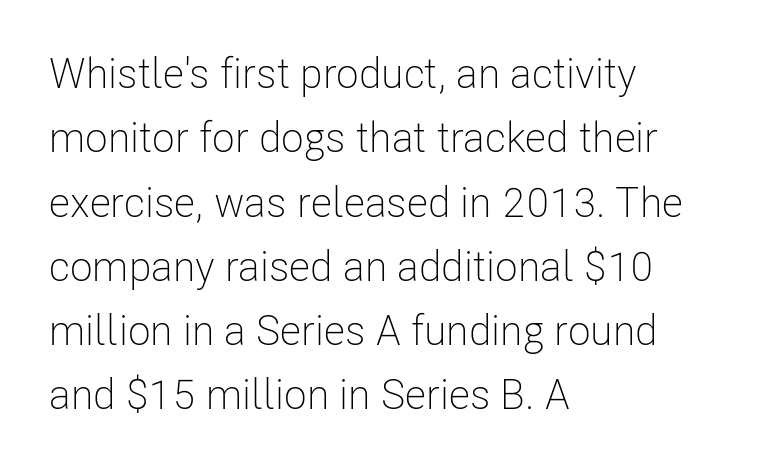
{"serif": "no", "italic": "no", "bold": "no", "weight": "light", "width": "condensed", "stroke_contrast": "low", "x_height": "medium", "monospaced": "no", "underline": "no", "align": "left", "line_spacing": "normal", "line_spacing_ratio": 1.53, "letter_spacing": "normal", "letter_spacing_em": 0.0, "glyph_px": 42}
